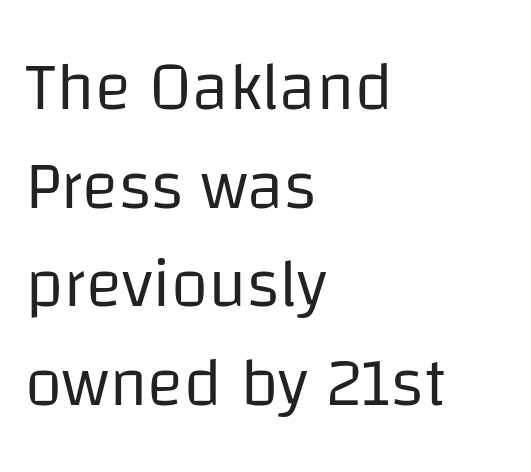
Q: Is the text bold? A: No.
Q: Is the text italic (slanted)? A: No, it is upright.
Q: Is the typeface a serif or a sans-serif typeface? A: Sans-serif.
Q: Is the text underlined? A: No.
Q: How is the paragraph aligned? A: Left-aligned.
Q: Is the spacing between letters normal or unusually wide? A: Normal.
Q: Is the spacing between lines tight, normal or loose? A: Normal.
Q: Width (condensed, normal, or wide)? A: Normal.
Q: Stroke contrast? A: Low.
Q: x-height? A: Large.
Q: Monospaced? A: No.
